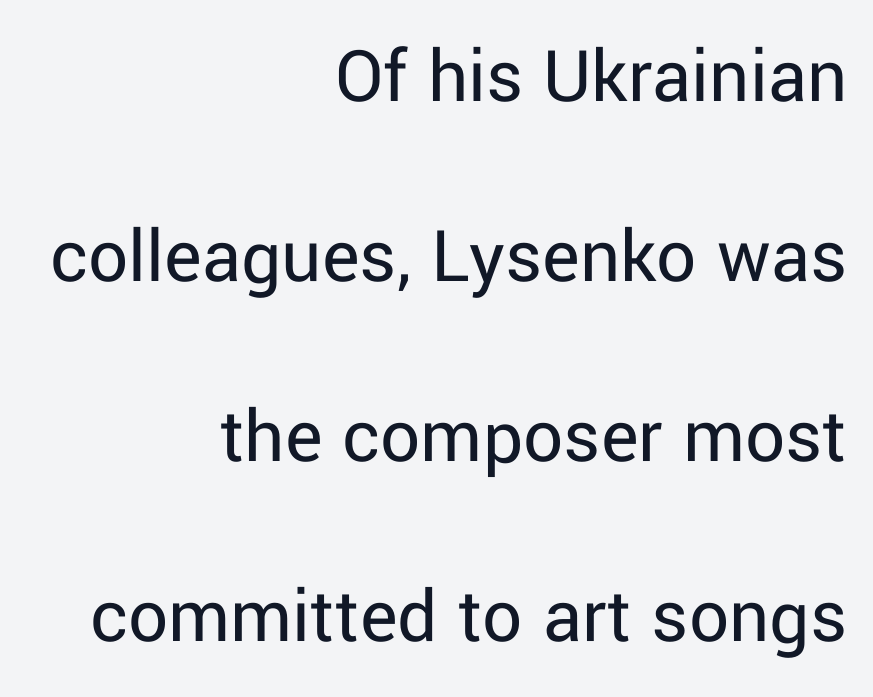
The image shows 79 px regular-weight sans-serif type, upright; set right-aligned, loose line spacing (2.28x), normal letter spacing, not underlined; low stroke contrast and a medium x-height.
